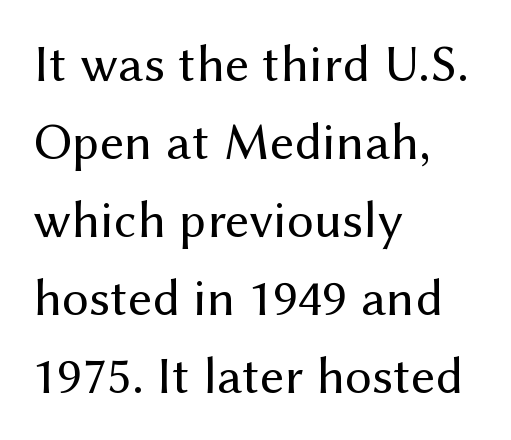
Q: Is the text bold? A: No.
Q: Is the text italic (slanted)? A: No, it is upright.
Q: Is the typeface a serif or a sans-serif typeface? A: Sans-serif.
Q: Is the text underlined? A: No.
Q: How is the paragraph aligned? A: Left-aligned.
Q: Is the spacing between letters normal or unusually wide? A: Normal.
Q: Is the spacing between lines tight, normal or loose? A: Normal.
Q: Width (condensed, normal, or wide)? A: Normal.
Q: Stroke contrast? A: Medium.
Q: x-height? A: Medium.
Q: Monospaced? A: No.
